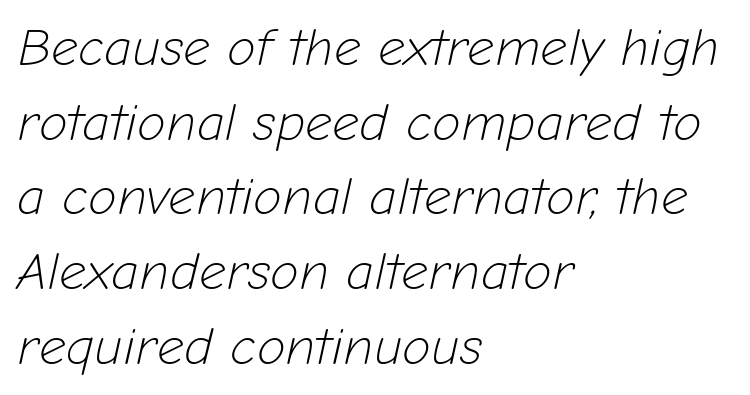
Q: Is the text bold? A: No.
Q: Is the text italic (slanted)? A: Yes, it leans right by about 12 degrees.
Q: Is the text underlined? A: No.
Q: How is the paragraph aligned? A: Left-aligned.
Q: Is the spacing between letters normal or unusually wide? A: Normal.
Q: Is the spacing between lines tight, normal or loose? A: Normal.
Q: Width (condensed, normal, or wide)? A: Normal.
Q: Stroke contrast? A: Low.
Q: x-height? A: Medium.
Q: Monospaced? A: No.
